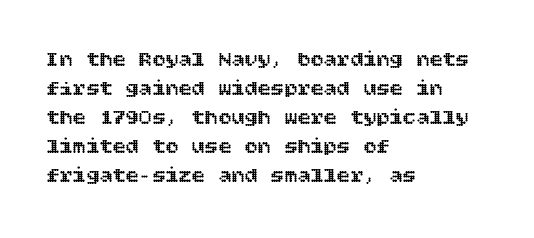
It's the straight-up-and-down kind of type. The horizontal fit of the characters is conventional and even. These lines are set flush left with a ragged right edge. Glance below the letters and you will spot only blank space.
